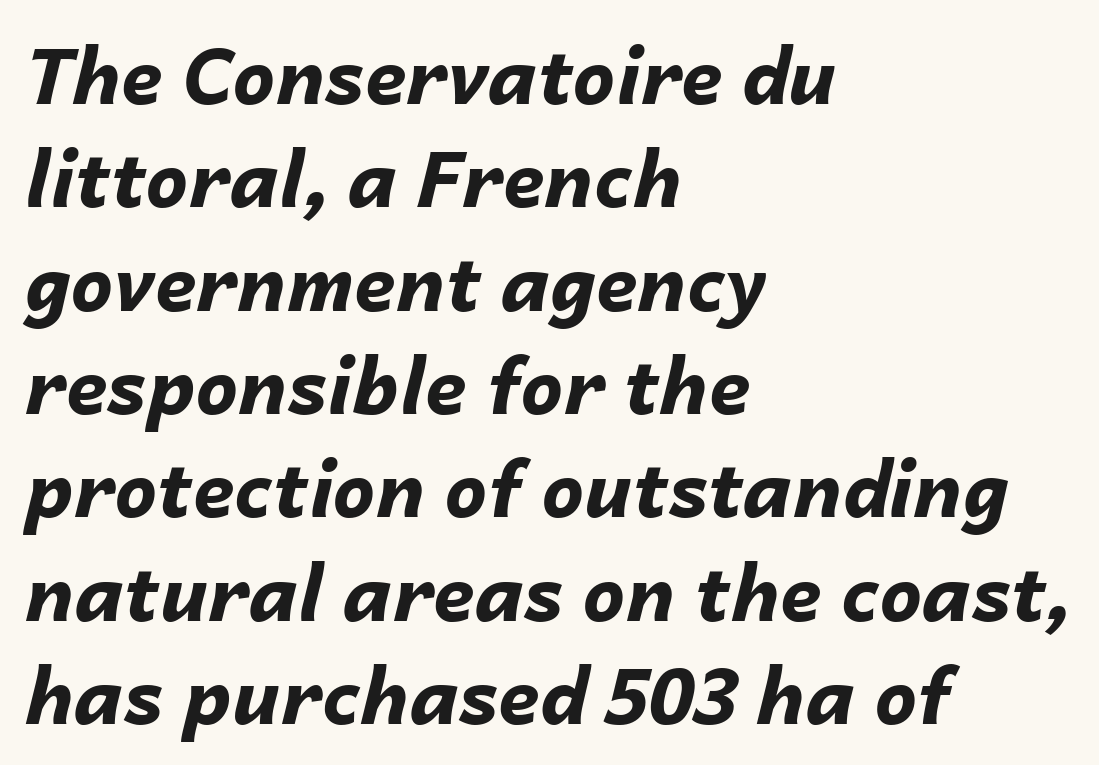
{"italic": "yes", "lean": "right", "slant_degrees": 14, "bold": "yes", "weight": "bold", "width": "normal", "stroke_contrast": "low", "x_height": "medium", "monospaced": "no", "underline": "no", "align": "left", "line_spacing": "normal", "line_spacing_ratio": 1.36, "letter_spacing": "normal", "letter_spacing_em": 0.0, "glyph_px": 76}
